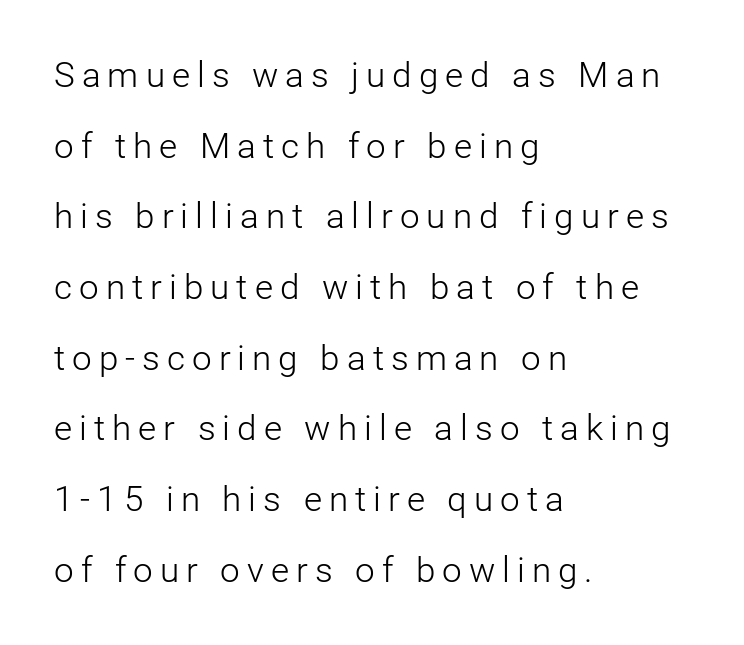
The image shows 35 px light sans-serif type, upright; set left-aligned, loose line spacing (2.02x), unusually wide letter spacing (+0.2 em), not underlined; low stroke contrast and a medium x-height.
